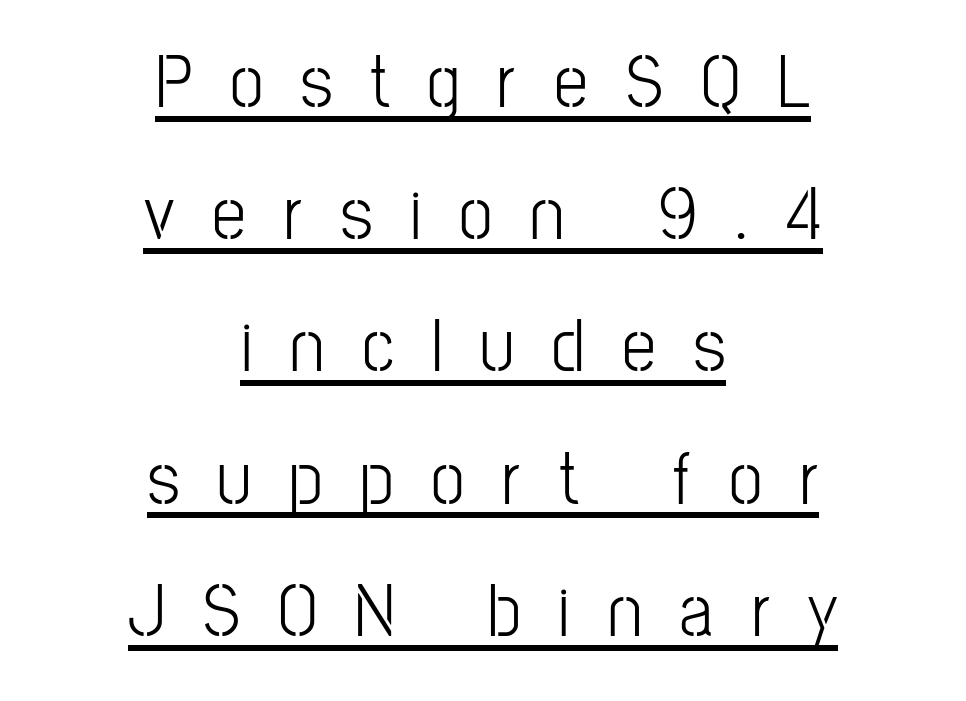
Q: Is the text bold? A: No.
Q: Is the text italic (slanted)? A: No, it is upright.
Q: Is the typeface a serif or a sans-serif typeface? A: Sans-serif.
Q: Is the text underlined? A: Yes.
Q: How is the paragraph aligned? A: Centered.
Q: Is the spacing between letters normal or unusually wide? A: Unusually wide.
Q: Width (condensed, normal, or wide)? A: Condensed.
Q: Stroke contrast? A: Low.
Q: x-height? A: Medium.
Q: Monospaced? A: No.
